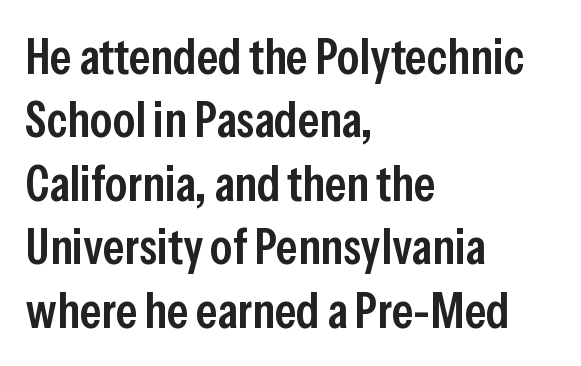
The image shows 50 px semibold, condensed sans-serif type, upright; set left-aligned, normal line spacing (1.27x), normal letter spacing, not underlined; low stroke contrast and a medium x-height.
